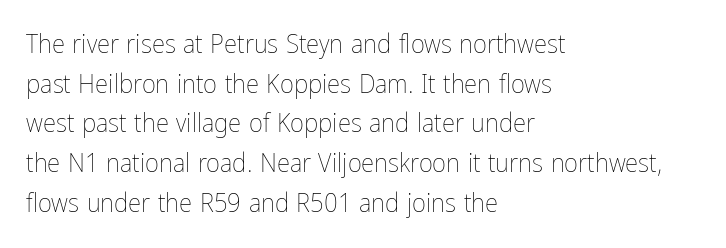
Notice how descenders clear the ascenders below comfortably — that's standard leading. Inter-character spacing is left at the font's built-in metrics. Bare-footed words on every line. The strokes are not fattened; the text isn't bold. A student would call this left alignment; a typographer would say flush left, rag right.
